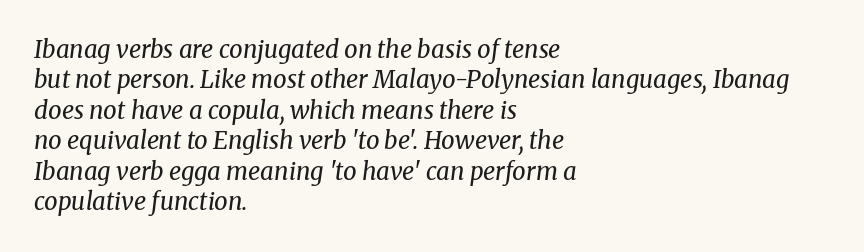
Q: Is the text bold? A: No.
Q: Is the text italic (slanted)? A: Yes, it leans right by about 8 degrees.
Q: Is the text underlined? A: No.
Q: How is the paragraph aligned? A: Left-aligned.
Q: Is the spacing between letters normal or unusually wide? A: Normal.
Q: Is the spacing between lines tight, normal or loose? A: Normal.
